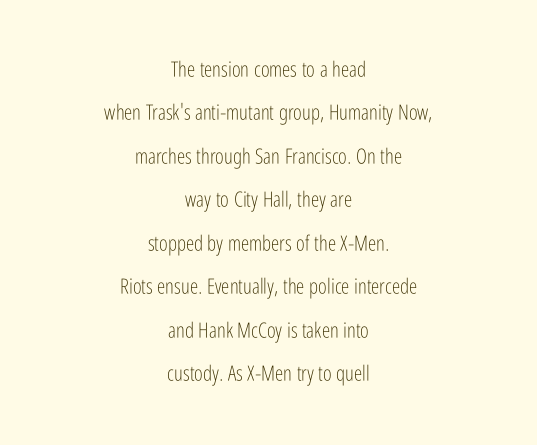
The image shows 21 px text type, upright; set centered, loose line spacing (2.07x), normal letter spacing, not underlined.
